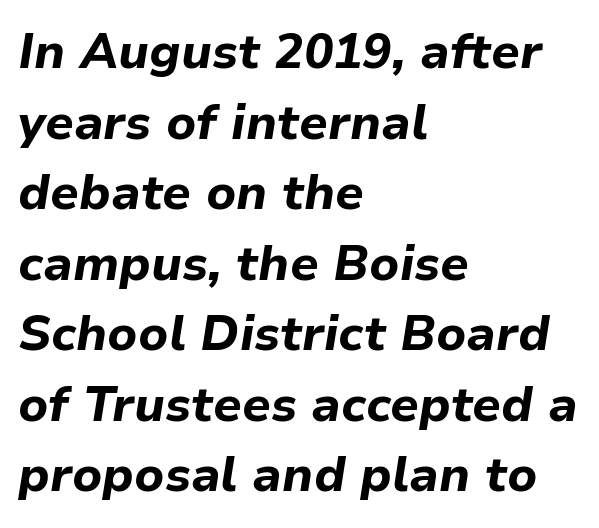
{"italic": "yes", "lean": "right", "slant_degrees": 9, "bold": "yes", "weight": "bold", "width": "normal", "stroke_contrast": "low", "x_height": "medium", "monospaced": "no", "underline": "no", "align": "left", "line_spacing": "normal", "line_spacing_ratio": 1.44, "letter_spacing": "normal", "letter_spacing_em": 0.0, "glyph_px": 49}
